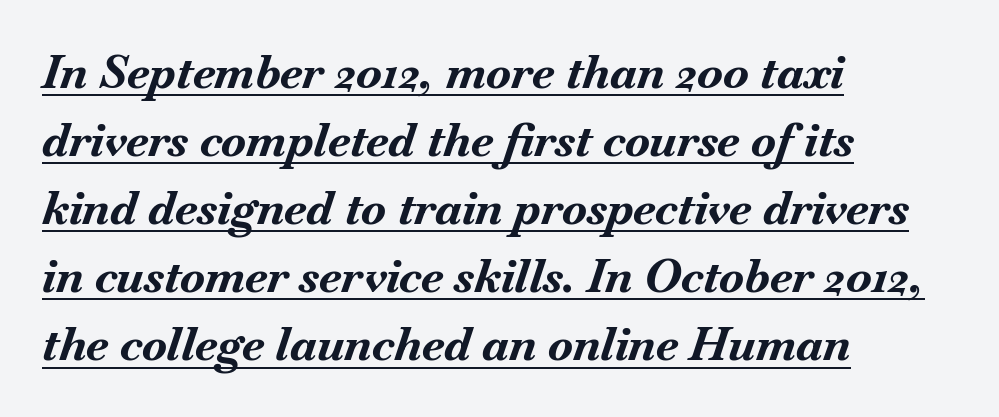
The image shows 46 px bold type, italic (leaning right); set left-aligned, normal line spacing (1.48x), normal letter spacing, underlined; medium stroke contrast and a small x-height.
